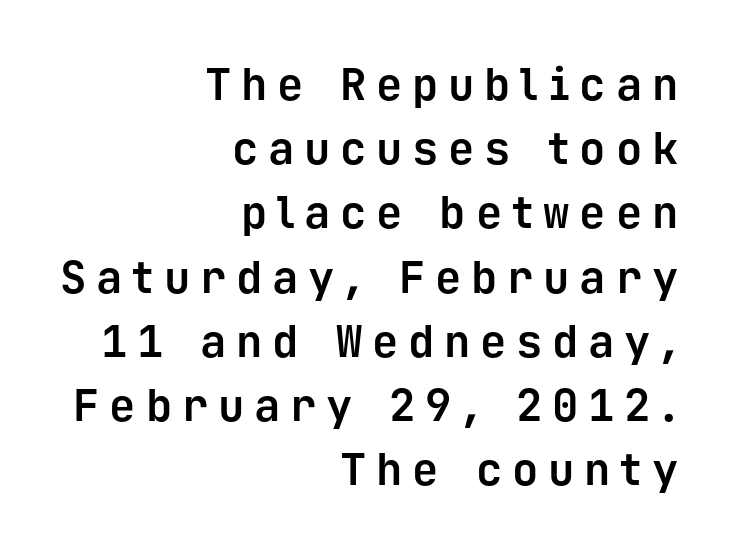
Here the designer chose a console-style face with uniform glyph widths. One-word summary of the alignment: right. No feet cap the strokes, marking this as sans-serif type. If you measured baseline to baseline, you'd find a middling distance. The letters stand straight up with perfectly vertical stems. The letterforms stand isolated, each surrounded by extra space.
